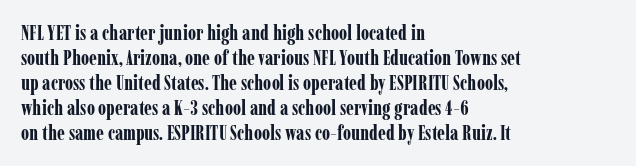
Q: Is the text bold? A: Yes.
Q: Is the text italic (slanted)? A: No, it is upright.
Q: Is the text underlined? A: No.
Q: How is the paragraph aligned? A: Left-aligned.
Q: Is the spacing between letters normal or unusually wide? A: Normal.
Q: Is the spacing between lines tight, normal or loose? A: Normal.
